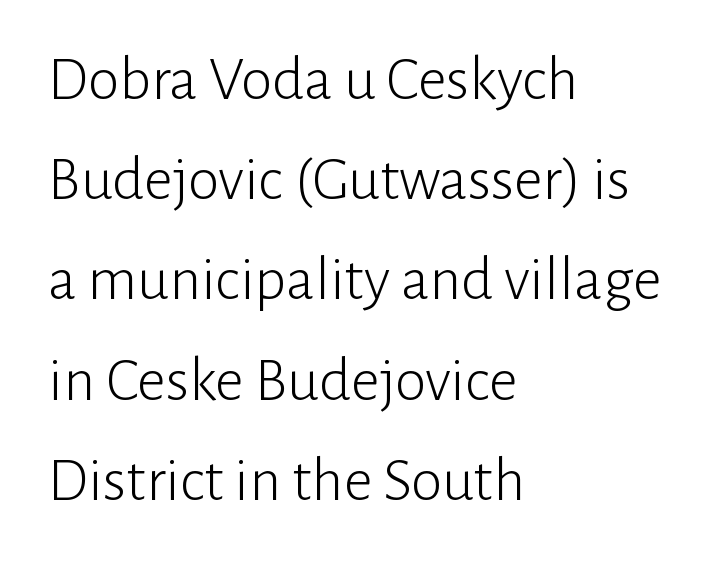
Q: Is the text bold? A: No.
Q: Is the text italic (slanted)? A: No, it is upright.
Q: Is the typeface a serif or a sans-serif typeface? A: Sans-serif.
Q: Is the text underlined? A: No.
Q: How is the paragraph aligned? A: Left-aligned.
Q: Is the spacing between letters normal or unusually wide? A: Normal.
Q: Is the spacing between lines tight, normal or loose? A: Normal.
Q: Width (condensed, normal, or wide)? A: Normal.
Q: Stroke contrast? A: Low.
Q: x-height? A: Medium.
Q: Monospaced? A: No.
